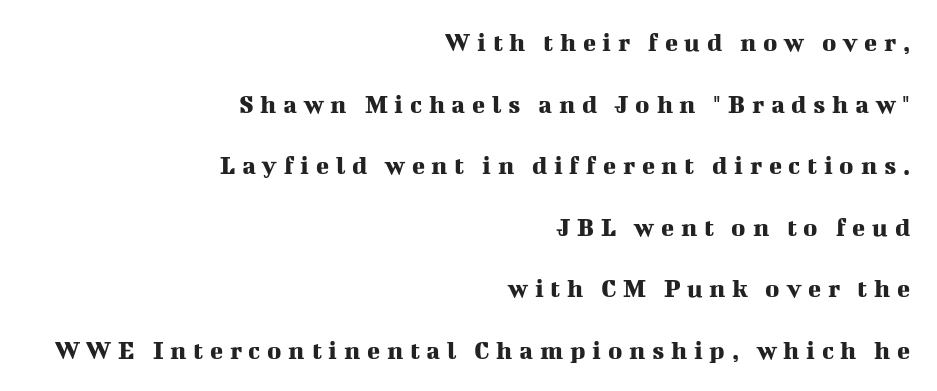
Where is the straight margin? On the right. Observe the wide spacing: letters keep a clear distance from each other. Line spacing here is loose. A clean baseline with only descenders dipping below it. A roman cut, with each character standing at attention.
